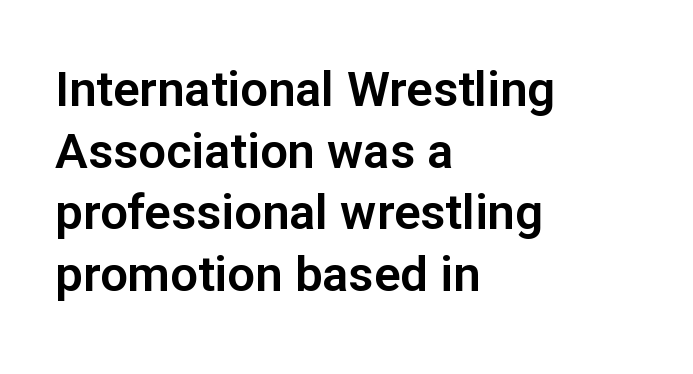
{"serif": "no", "italic": "no", "width": "normal", "stroke_contrast": "low", "x_height": "medium", "monospaced": "no", "underline": "no", "align": "left", "line_spacing": "normal", "line_spacing_ratio": 1.26, "letter_spacing": "normal", "letter_spacing_em": 0.0, "glyph_px": 49}
